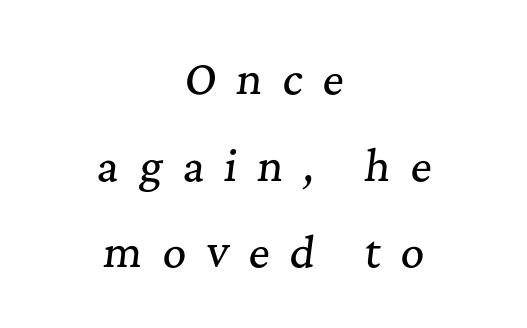
The image shows 41 px serif type, italic (leaning right); set centered, loose line spacing (2.11x), unusually wide letter spacing (+0.49 em), not underlined; medium stroke contrast and a medium x-height.
